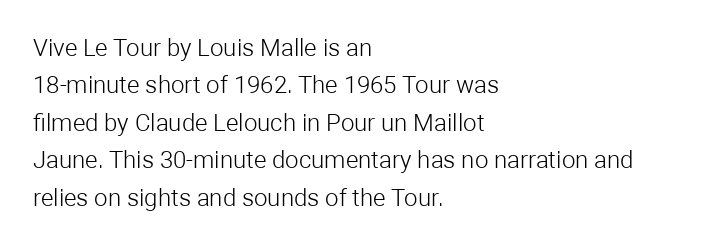
The image shows 24 px text type, upright; set left-aligned, normal line spacing (1.56x), normal letter spacing, not underlined.
